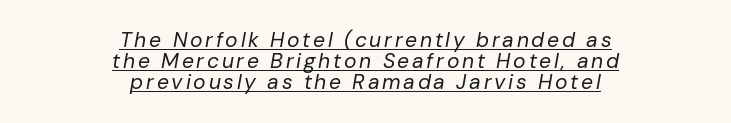
These glyphs show unthickened strokes, regular width or finer. Horizontally, the lines are justified to the midpoint only. Cramped leading. Underlining? Definitely there. Style check: oblique.
